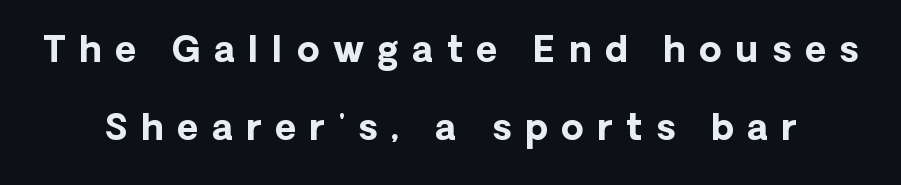
{"serif": "no", "italic": "no", "bold": "yes", "weight": "bold", "width": "normal", "stroke_contrast": "low", "x_height": "medium", "monospaced": "no", "underline": "no", "line_spacing": "loose", "line_spacing_ratio": 2.18, "letter_spacing": "wide", "letter_spacing_em": 0.38, "glyph_px": 36}
